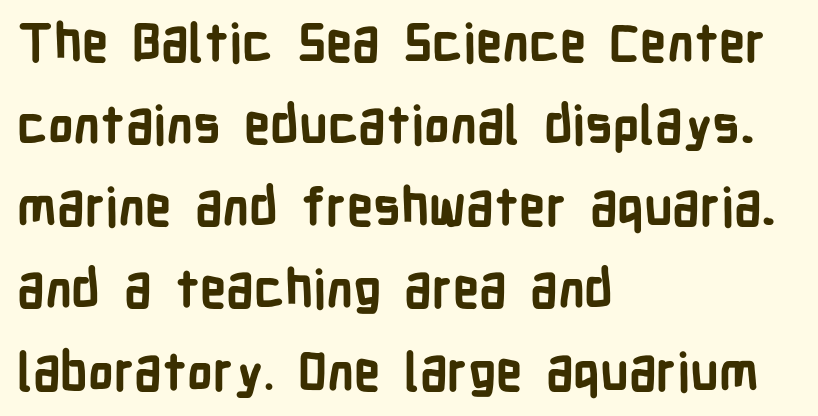
The image shows 52 px bold, condensed sans-serif type, upright; set left-aligned, normal line spacing (1.58x), normal letter spacing, not underlined; low stroke contrast and a medium x-height.
